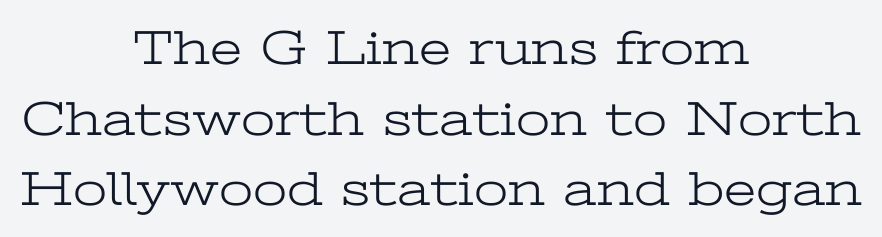
{"serif": "yes", "italic": "no", "bold": "no", "weight": "light", "width": "wide", "stroke_contrast": "low", "x_height": "medium", "monospaced": "no", "underline": "no", "align": "center", "line_spacing": "normal", "line_spacing_ratio": 1.44, "letter_spacing": "normal", "letter_spacing_em": 0.0, "glyph_px": 49}
